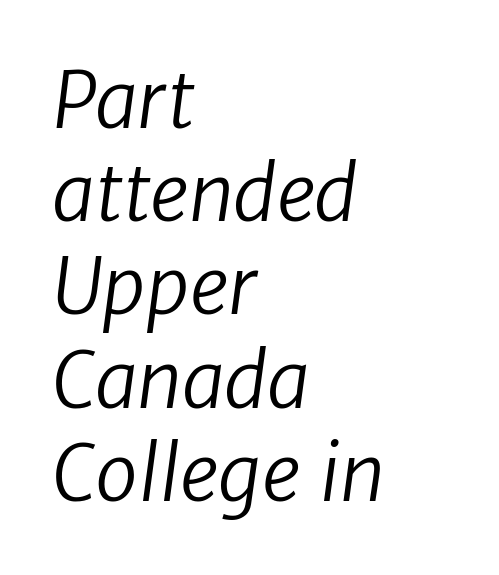
Left-aligned paragraph, ragged on the right. The face looks like a standard text weight, possibly lighter. The passage shown is typed in a proportional face where columns would drift. The area under the type is left untouched. Default kerning and tracking; the words read as compact shapes.
